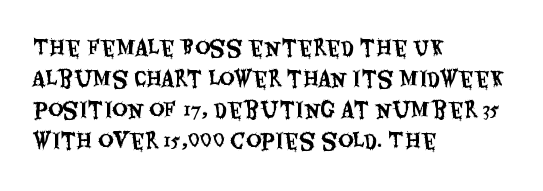
Q: Is the text italic (slanted)? A: No, it is upright.
Q: Is the text underlined? A: No.
Q: How is the paragraph aligned? A: Left-aligned.
Q: Is the spacing between letters normal or unusually wide? A: Normal.
Q: Is the spacing between lines tight, normal or loose? A: Normal.
